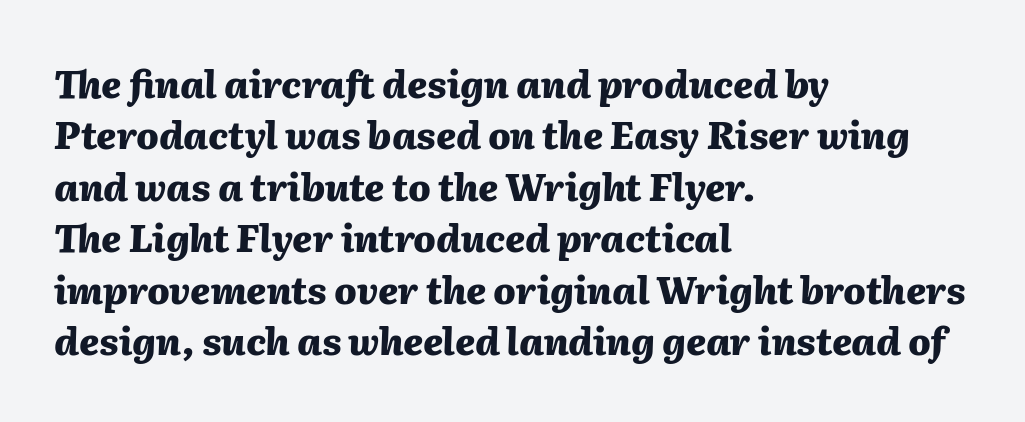
Q: Is the text bold? A: Yes.
Q: Is the text italic (slanted)? A: Yes, it leans right by about 2 degrees.
Q: Is the text underlined? A: No.
Q: How is the paragraph aligned? A: Left-aligned.
Q: Is the spacing between letters normal or unusually wide? A: Normal.
Q: Is the spacing between lines tight, normal or loose? A: Normal.
Q: Width (condensed, normal, or wide)? A: Normal.
Q: Stroke contrast? A: Medium.
Q: x-height? A: Medium.
Q: Monospaced? A: No.
